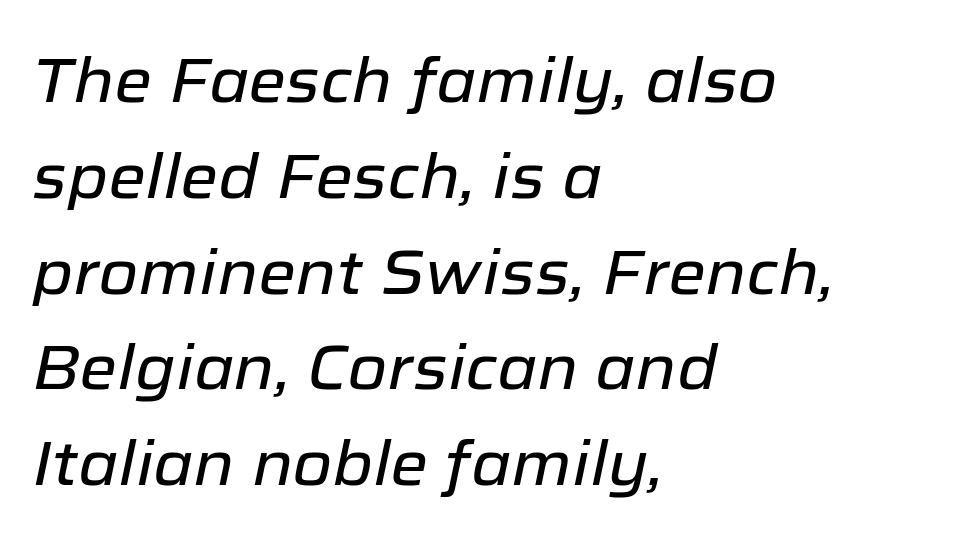
The passage shown is not underscored anywhere. Short and long lines alike share a common starting point at left. In terms of letterspacing, this is plain default setting. These lines are rendered in a variable-pitch font. Reading down the column, the eye jumps a familiar distance to each next line. Observe the lean: these are italic letterforms.
